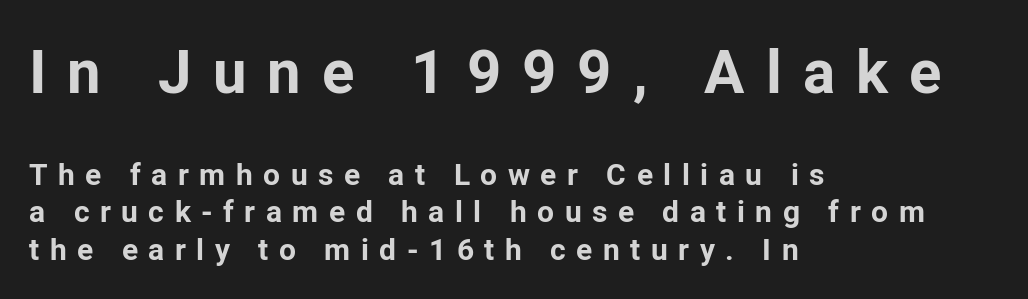
{"serif": "no", "italic": "no", "bold": "yes", "weight": "bold", "width": "normal", "stroke_contrast": "low", "x_height": "medium", "monospaced": "no", "underline": "no", "align": "left", "line_spacing": "normal", "line_spacing_ratio": 1.26, "letter_spacing": "wide", "letter_spacing_em": 0.35, "larger_block": "first", "size_ratio": 2.0, "glyph_px": 60}
